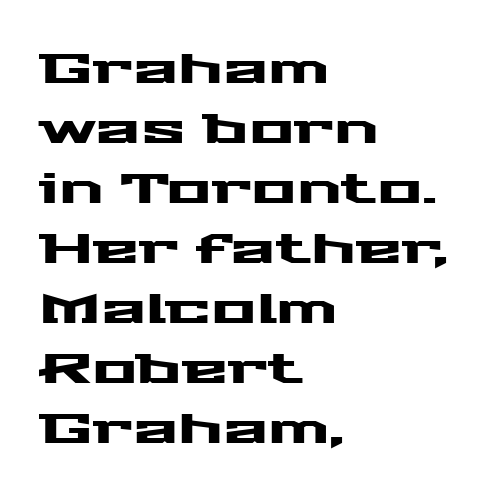
{"serif": "no", "italic": "no", "width": "wide", "stroke_contrast": "medium", "x_height": "medium", "monospaced": "no", "underline": "no", "align": "left", "line_spacing": "normal", "line_spacing_ratio": 1.43, "letter_spacing": "normal", "letter_spacing_em": 0.0, "glyph_px": 42}
